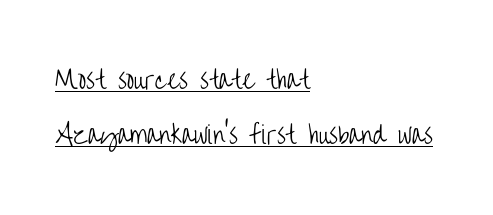
The image shows 24 px text type, upright; set left-aligned, loose line spacing (2.29x), normal letter spacing, underlined.
